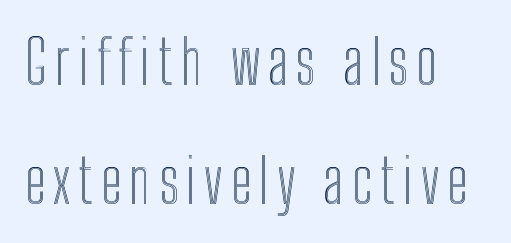
{"italic": "no", "width": "condensed", "x_height": "medium", "monospaced": "no", "underline": "no", "align": "left", "line_spacing": "loose", "line_spacing_ratio": 1.99, "glyph_px": 60}
